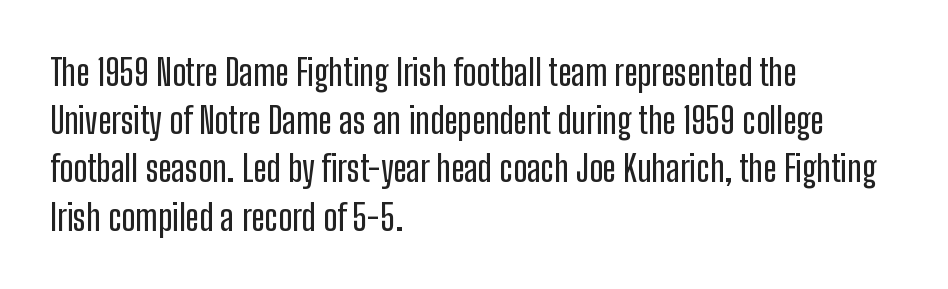
The image shows 36 px condensed sans-serif type, upright; set left-aligned, normal line spacing (1.34x), normal letter spacing, not underlined; low stroke contrast and a medium x-height.
